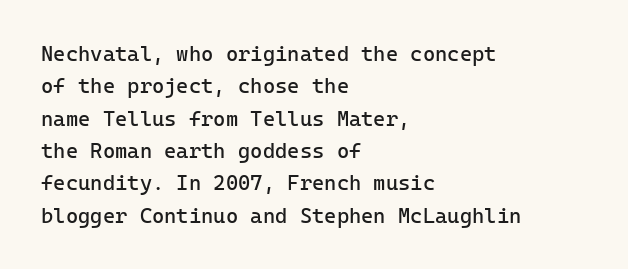
Q: Is the text bold? A: No.
Q: Is the text italic (slanted)? A: No, it is upright.
Q: Is the text underlined? A: No.
Q: How is the paragraph aligned? A: Left-aligned.
Q: Is the spacing between letters normal or unusually wide? A: Normal.
Q: Is the spacing between lines tight, normal or loose? A: Normal.
